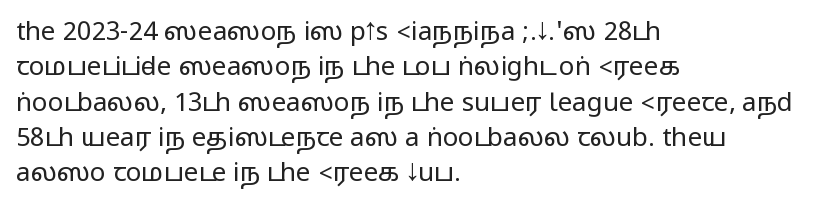
The image shows 26 px text type, upright; set left-aligned, normal line spacing (1.36x), normal letter spacing, not underlined.
